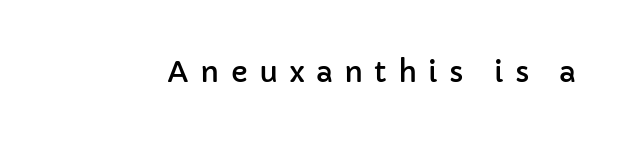
Grotesque or geometric, the face here clearly has no serifs. A typesetter would call this proportional, since set widths differ per character. This sample uses an upright cut, with every glyph sitting square on the baseline. Decoration check: the copy has no underline.
